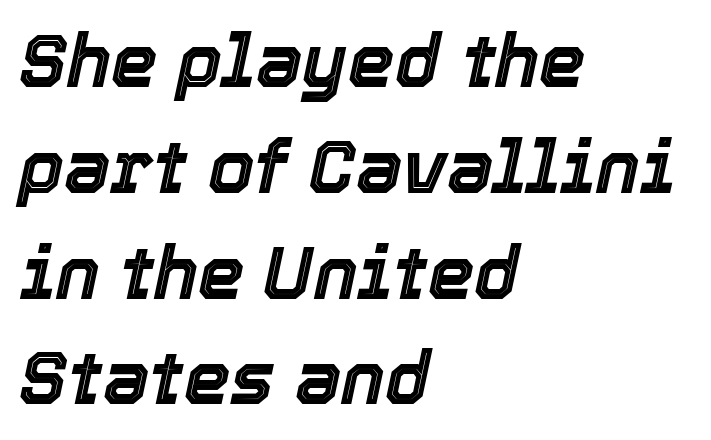
Q: Is the text italic (slanted)? A: Yes, it leans right by about 12 degrees.
Q: Is the text underlined? A: No.
Q: How is the paragraph aligned? A: Left-aligned.
Q: Is the spacing between letters normal or unusually wide? A: Normal.
Q: Is the spacing between lines tight, normal or loose? A: Normal.
Q: Width (condensed, normal, or wide)? A: Normal.
Q: x-height? A: Medium.
Q: Monospaced? A: No.
